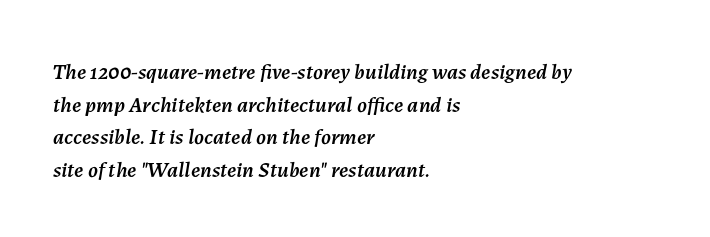
The image shows 22 px text type, italic (leaning right); set left-aligned, normal line spacing (1.48x), normal letter spacing, not underlined.
